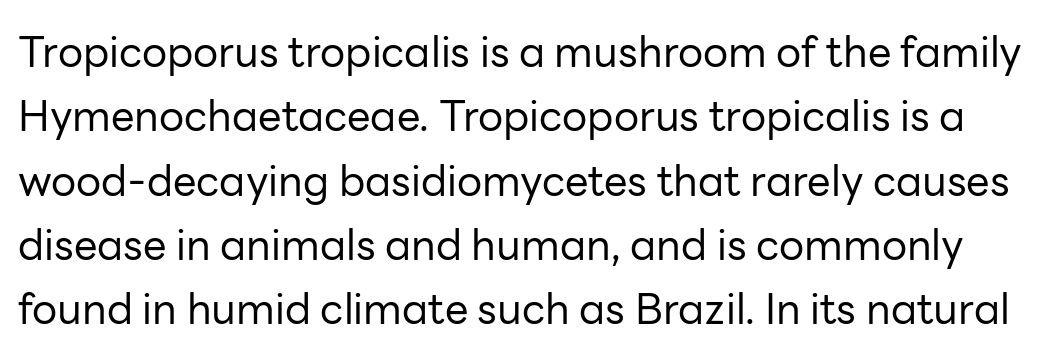
The image shows 42 px regular-weight sans-serif type, upright; set normal line spacing (1.53x), normal letter spacing, not underlined; low stroke contrast and a medium x-height.
